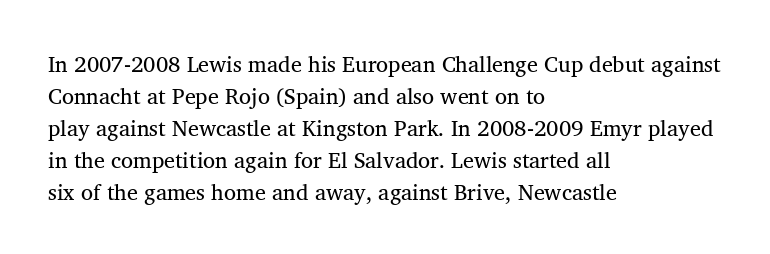
Q: Is the text bold? A: No.
Q: Is the text italic (slanted)? A: No, it is upright.
Q: Is the text underlined? A: No.
Q: How is the paragraph aligned? A: Left-aligned.
Q: Is the spacing between letters normal or unusually wide? A: Normal.
Q: Is the spacing between lines tight, normal or loose? A: Normal.
